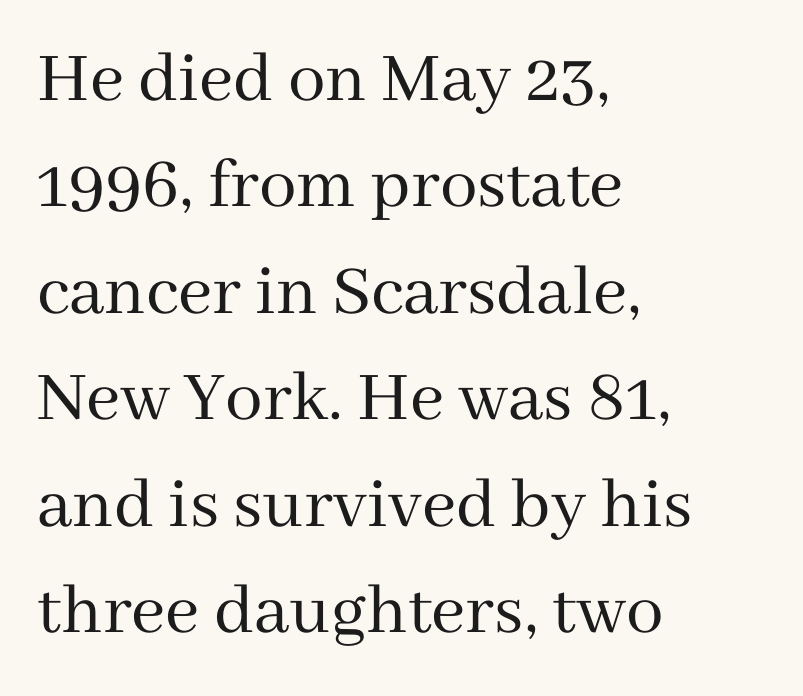
{"serif": "yes", "italic": "no", "bold": "no", "weight": "regular", "width": "normal", "stroke_contrast": "medium", "x_height": "medium", "monospaced": "no", "underline": "no", "align": "left", "line_spacing": "normal", "line_spacing_ratio": 1.42, "letter_spacing": "normal", "letter_spacing_em": 0.0, "glyph_px": 75}
